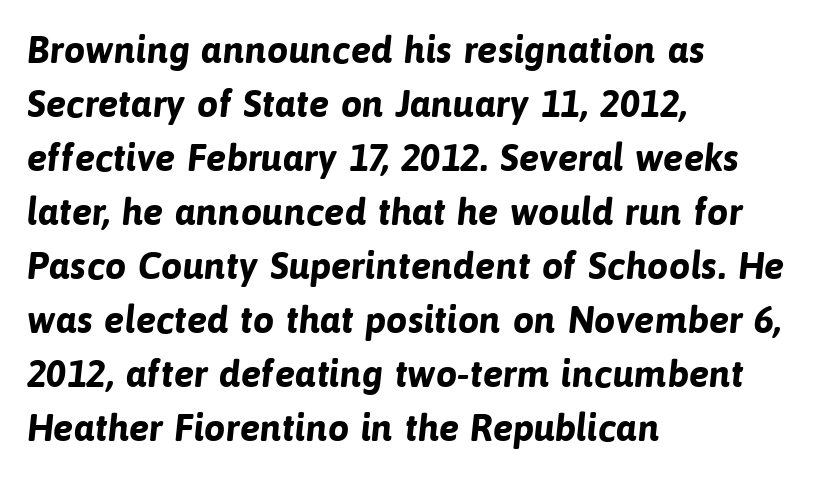
The image shows 38 px bold sans-serif type; set left-aligned, normal line spacing (1.42x), normal letter spacing, not underlined; low stroke contrast and a medium x-height.
